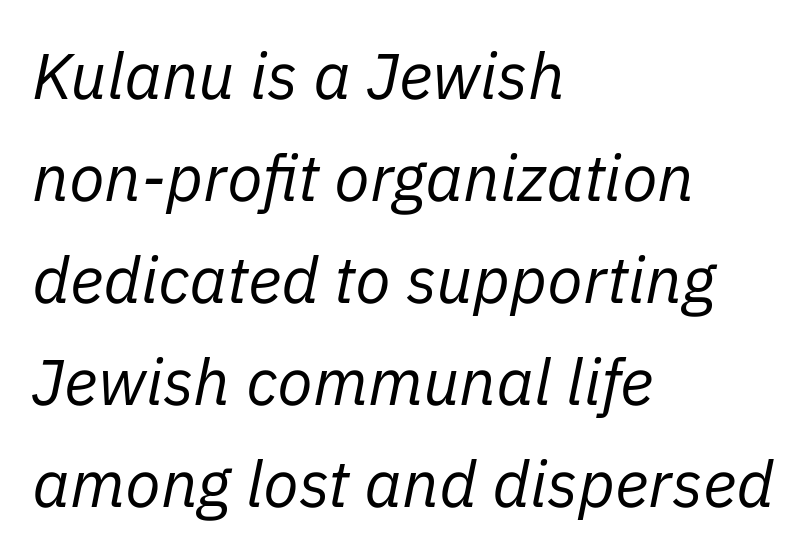
{"italic": "yes", "lean": "right", "slant_degrees": 11, "bold": "no", "weight": "regular", "width": "normal", "stroke_contrast": "low", "x_height": "medium", "monospaced": "no", "underline": "no", "align": "left", "line_spacing": "normal", "line_spacing_ratio": 1.57, "letter_spacing": "normal", "letter_spacing_em": 0.0, "glyph_px": 65}
